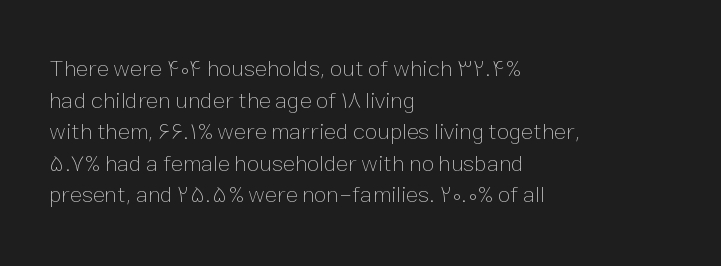
The strokes are not fattened; the text isn't bold. Beneath every word, the page is bare. Every row of glyphs begins at an identical x-position on the left. In terms of posture, this sample is upright.
